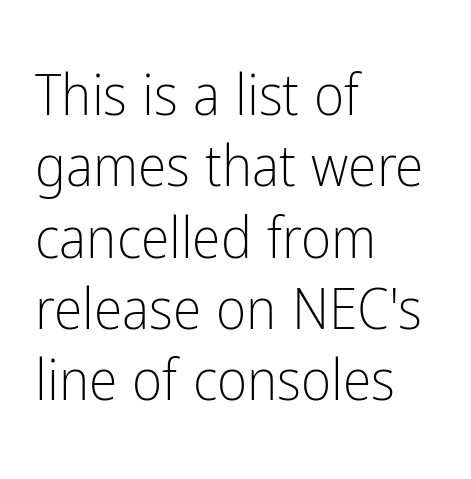
Q: Is the text bold? A: No.
Q: Is the text italic (slanted)? A: No, it is upright.
Q: Is the typeface a serif or a sans-serif typeface? A: Sans-serif.
Q: Is the text underlined? A: No.
Q: How is the paragraph aligned? A: Left-aligned.
Q: Is the spacing between letters normal or unusually wide? A: Normal.
Q: Width (condensed, normal, or wide)? A: Condensed.
Q: Stroke contrast? A: Low.
Q: x-height? A: Medium.
Q: Monospaced? A: No.
